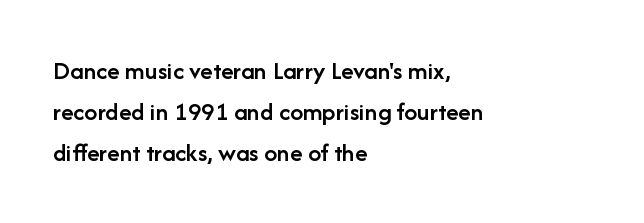
The image shows 26 px text type, upright; set left-aligned, normal line spacing (1.57x), normal letter spacing, not underlined.
